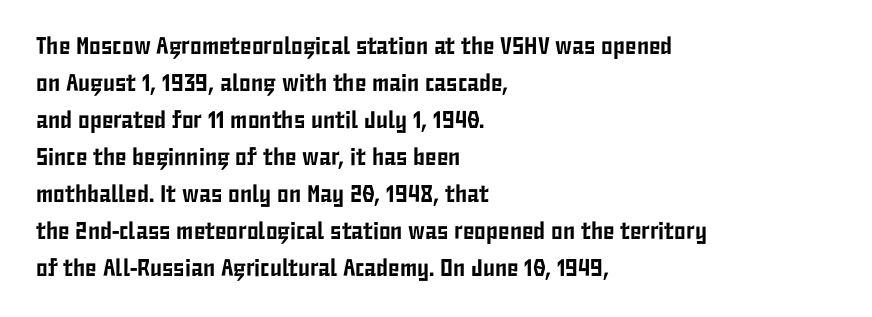
Q: Is the text italic (slanted)? A: No, it is upright.
Q: Is the text underlined? A: No.
Q: How is the paragraph aligned? A: Left-aligned.
Q: Is the spacing between letters normal or unusually wide? A: Normal.
Q: Is the spacing between lines tight, normal or loose? A: Normal.
